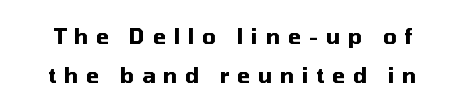
{"italic": "no", "bold": "yes", "underline": "no", "line_spacing_ratio": 1.87, "letter_spacing": "wide", "letter_spacing_em": 0.37, "glyph_px": 21}
